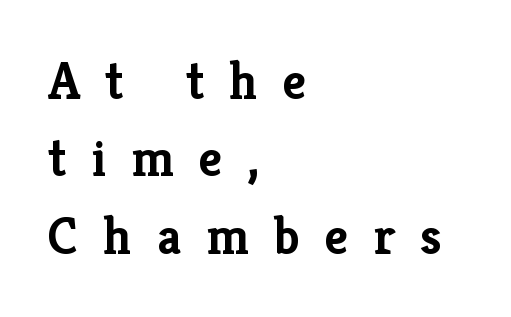
The image shows 52 px semibold serif type, upright; set left-aligned, normal line spacing (1.49x), unusually wide letter spacing (+0.48 em), not underlined; low stroke contrast and a medium x-height.
